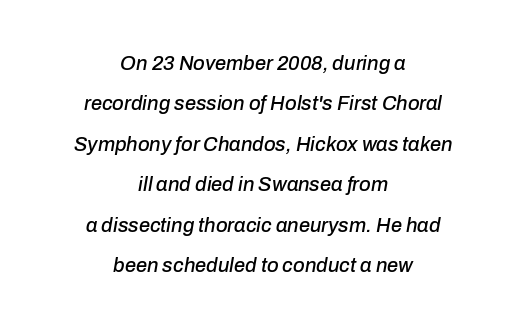
{"italic": "yes", "lean": "right", "slant_degrees": 10, "underline": "no", "align": "center", "line_spacing": "loose", "line_spacing_ratio": 2.02, "letter_spacing": "normal", "letter_spacing_em": 0.0, "glyph_px": 20}
